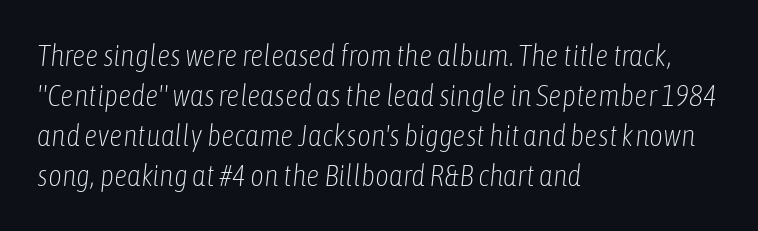
Do the characters align in a grid? No, the font is proportional. Vertical stems look standard width or narrower in stroke. Each new line begins a customary step beneath the previous one. These lines keep a tight, regular rhythm from letter to letter. The words here are not underlined. Yep, that's italic — everything's leaning.
